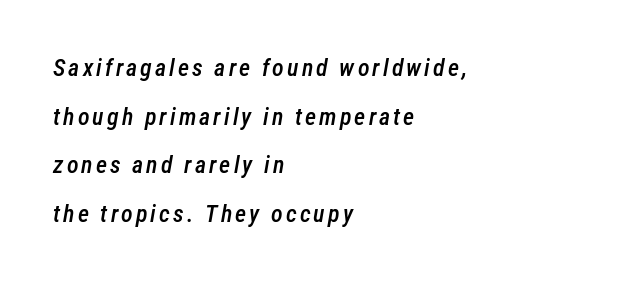
{"italic": "yes", "lean": "right", "slant_degrees": 12, "bold": "semi", "underline": "no", "align": "left", "line_spacing": "loose", "line_spacing_ratio": 2.03, "glyph_px": 24}
